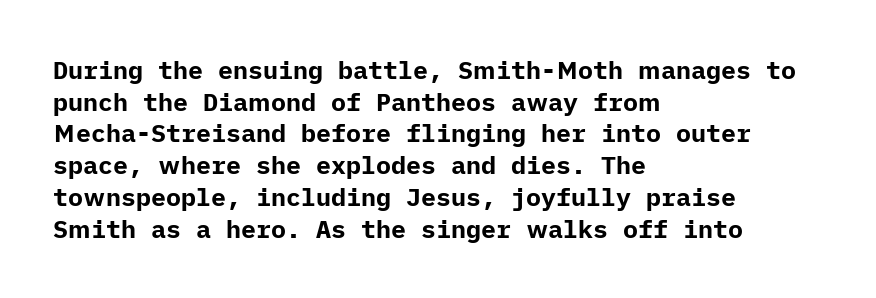
{"italic": "no", "bold": "yes", "underline": "no", "align": "left", "line_spacing": "normal", "line_spacing_ratio": 1.27, "letter_spacing": "normal", "letter_spacing_em": 0.0, "glyph_px": 25}
